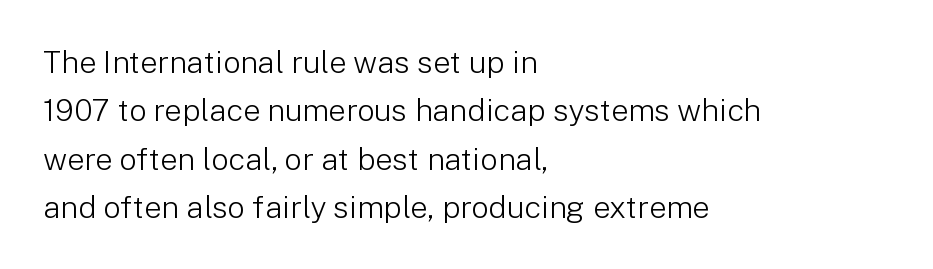
{"serif": "no", "italic": "no", "bold": "no", "weight": "light", "width": "normal", "stroke_contrast": "low", "x_height": "medium", "monospaced": "no", "underline": "no", "align": "left", "line_spacing": "normal", "line_spacing_ratio": 1.56, "letter_spacing": "normal", "letter_spacing_em": 0.0, "glyph_px": 31}
